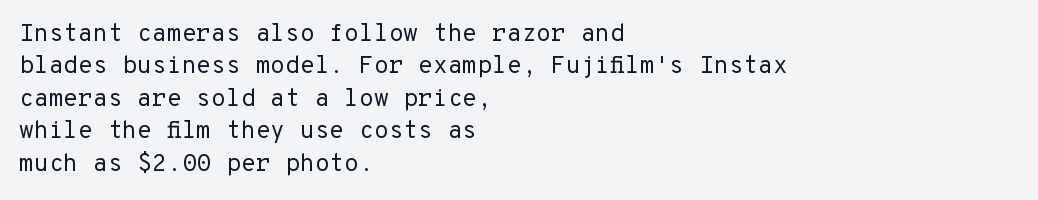
The image shows 24 px text type, upright; set left-aligned, normal line spacing (1.35x), normal letter spacing, not underlined.
